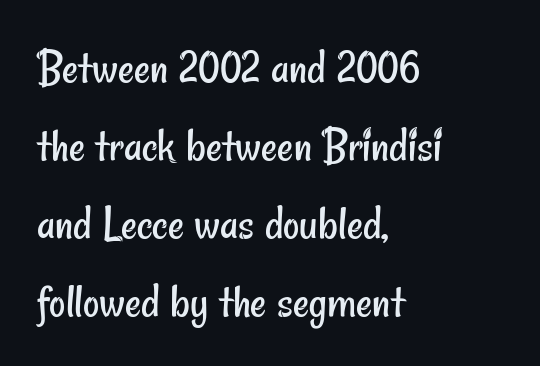
{"serif": "no", "bold": "no", "weight": "regular", "width": "condensed", "stroke_contrast": "low", "x_height": "small", "monospaced": "no", "underline": "no", "align": "left", "line_spacing": "normal", "line_spacing_ratio": 1.56, "letter_spacing": "normal", "letter_spacing_em": 0.0, "glyph_px": 50}
